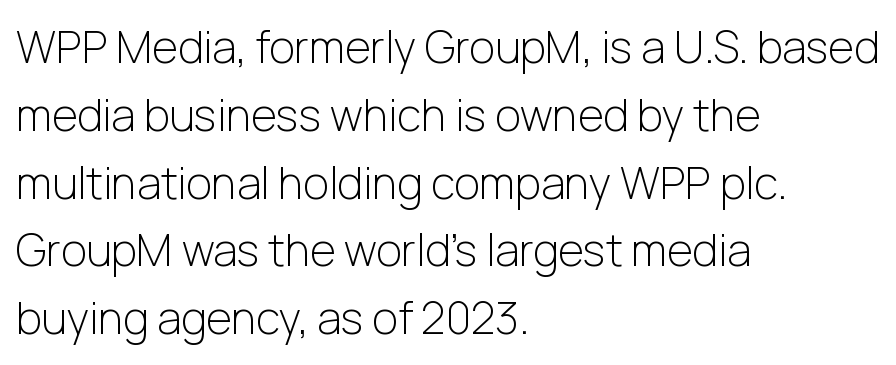
The image shows 44 px light sans-serif type, upright; set left-aligned, normal line spacing (1.54x), normal letter spacing, not underlined; low stroke contrast and a medium x-height.
